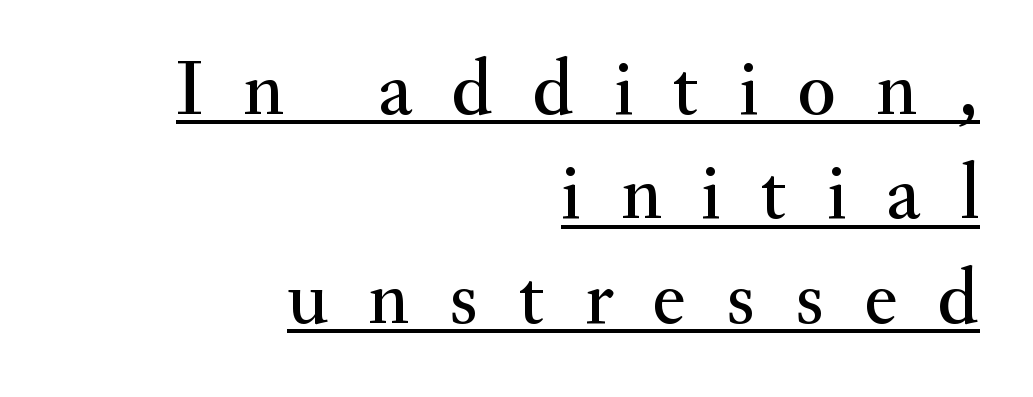
Q: Is the text italic (slanted)? A: No, it is upright.
Q: Is the typeface a serif or a sans-serif typeface? A: Serif.
Q: Is the text underlined? A: Yes.
Q: How is the paragraph aligned? A: Right-aligned.
Q: Is the spacing between letters normal or unusually wide? A: Unusually wide.
Q: Is the spacing between lines tight, normal or loose? A: Normal.
Q: Width (condensed, normal, or wide)? A: Normal.
Q: Stroke contrast? A: Medium.
Q: x-height? A: Small.
Q: Monospaced? A: No.
